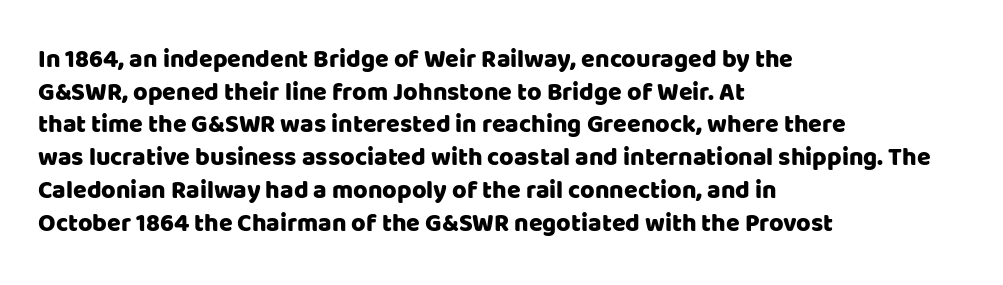
The tracking reads as untouched default to a designer's eye. Has an underline been added? It has not. Where is the straight margin? On the left. A typesetter would call this leading conventional body-copy spacing.
